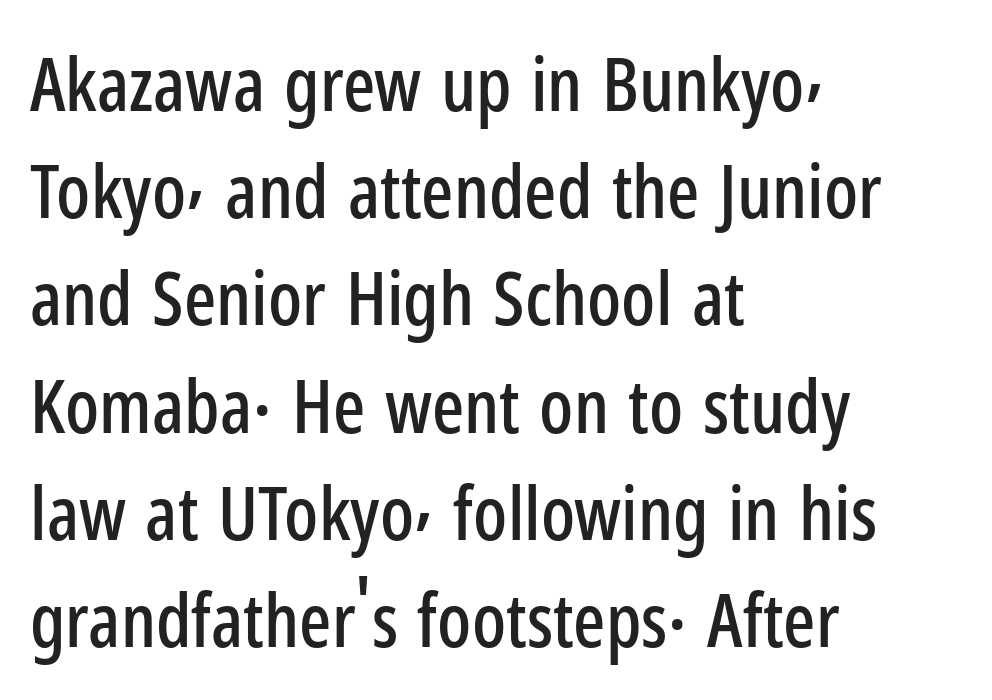
{"serif": "no", "italic": "no", "width": "condensed", "stroke_contrast": "low", "x_height": "medium", "monospaced": "no", "underline": "no", "align": "left", "line_spacing": "normal", "line_spacing_ratio": 1.43, "letter_spacing": "normal", "letter_spacing_em": 0.0, "glyph_px": 75}
